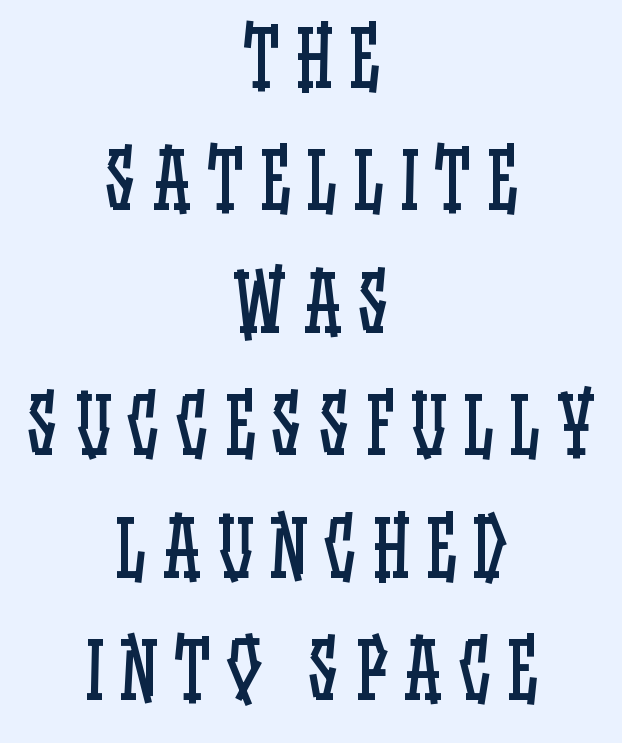
The image shows 77 px regular-weight, condensed type, upright; set centered, normal line spacing (1.59x), unusually wide letter spacing (+0.21 em), not underlined; low stroke contrast and a large x-height.
